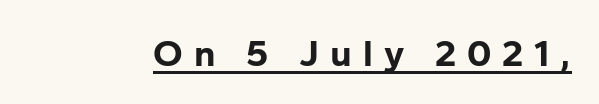
Q: Is the text bold? A: Yes.
Q: Is the text italic (slanted)? A: No, it is upright.
Q: Is the typeface a serif or a sans-serif typeface? A: Sans-serif.
Q: Is the text underlined? A: Yes.
Q: Is the spacing between letters normal or unusually wide? A: Unusually wide.
Q: Width (condensed, normal, or wide)? A: Normal.
Q: Stroke contrast? A: Low.
Q: x-height? A: Medium.
Q: Monospaced? A: No.
